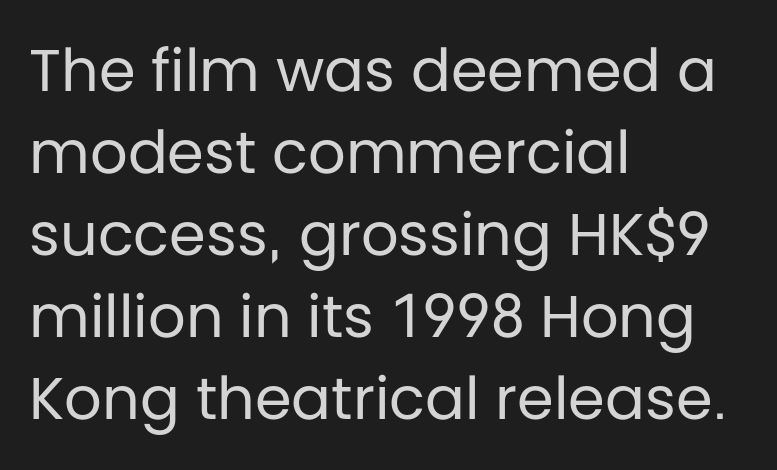
Q: Is the text bold? A: No.
Q: Is the text italic (slanted)? A: No, it is upright.
Q: Is the typeface a serif or a sans-serif typeface? A: Sans-serif.
Q: Is the text underlined? A: No.
Q: How is the paragraph aligned? A: Left-aligned.
Q: Is the spacing between letters normal or unusually wide? A: Normal.
Q: Is the spacing between lines tight, normal or loose? A: Normal.
Q: Width (condensed, normal, or wide)? A: Normal.
Q: Stroke contrast? A: Low.
Q: x-height? A: Large.
Q: Monospaced? A: No.
